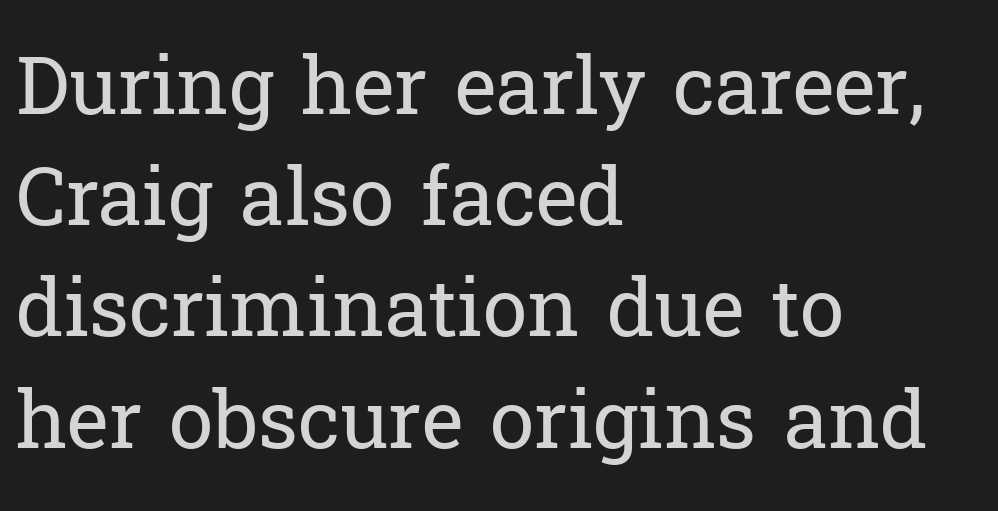
{"serif": "yes", "italic": "no", "bold": "no", "weight": "regular", "width": "normal", "stroke_contrast": "low", "x_height": "medium", "monospaced": "no", "underline": "no", "align": "left", "line_spacing": "normal", "line_spacing_ratio": 1.39, "letter_spacing": "normal", "letter_spacing_em": 0.0, "glyph_px": 80}
